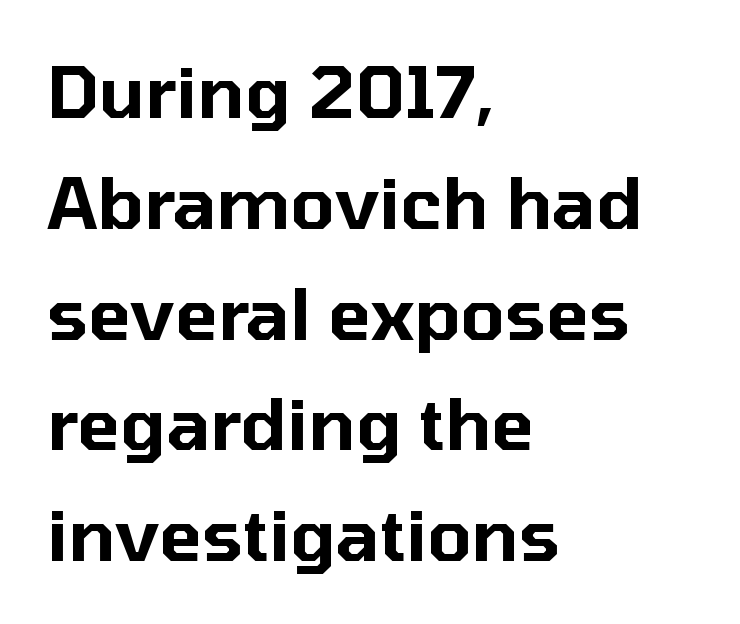
{"serif": "no", "italic": "no", "width": "normal", "stroke_contrast": "low", "x_height": "medium", "monospaced": "no", "underline": "no", "align": "left", "line_spacing": "normal", "line_spacing_ratio": 1.56, "letter_spacing": "normal", "letter_spacing_em": 0.0, "glyph_px": 71}
